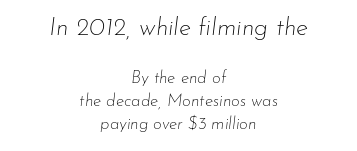
Q: Is the text bold? A: No.
Q: Is the text italic (slanted)? A: Yes, it leans right by about 7 degrees.
Q: Is the text underlined? A: No.
Q: How is the paragraph aligned? A: Centered.
Q: Is the spacing between letters normal or unusually wide? A: Normal.
Q: Is the spacing between lines tight, normal or loose? A: Normal.
Q: Which block of text is set in a larger size, the first (top) or the second (bottom)? A: The first (top) one.
